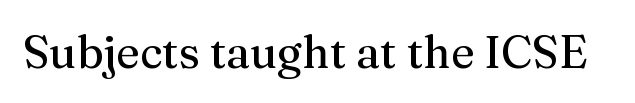
Anything drawn beneath the words? Only blank space. The face used here is proportionally spaced, like ordinary book or web type. Serif or sans? Serif — the stroke terminals have little feet. The axis of the letterforms is exactly vertical.
